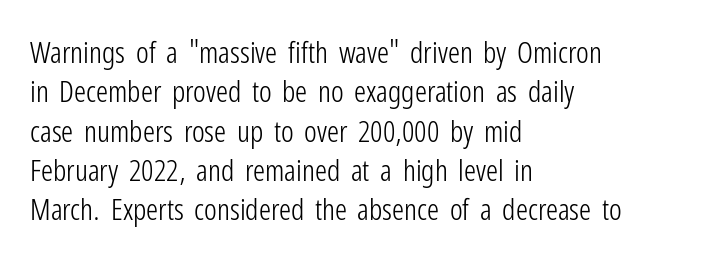
Students, note that the glyphs here touch the page at normal intervals. It's the straight-up-and-down kind of type. No letter is thick-stroked: the sample isn't bold. Typeset ragged right — the left edge is the straight one. Lines of text with bare space underneath.
